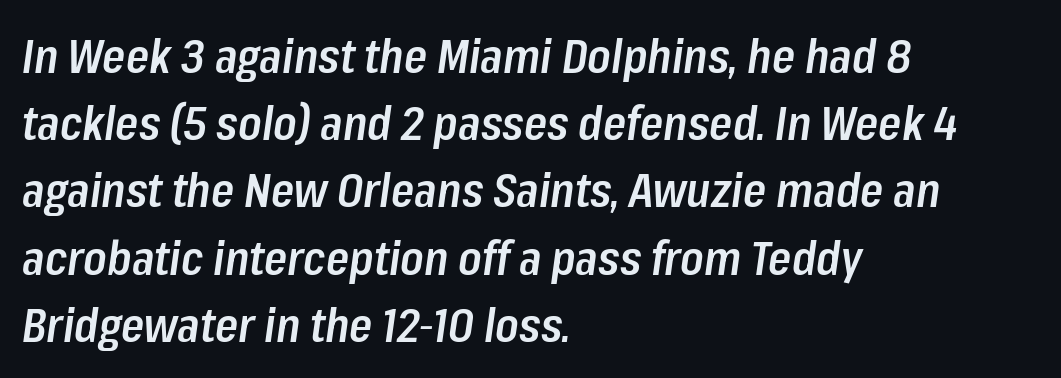
Its strokes are somewhat broadened, the hallmark of semibold type. Lines of text with bare space underneath. Does the lettering tilt? It does — this is italic. You could not count columns in this text — the font is proportionally spaced. All the whitespace from short lines collects on the right. Successive baselines arrive at the customary interval.
